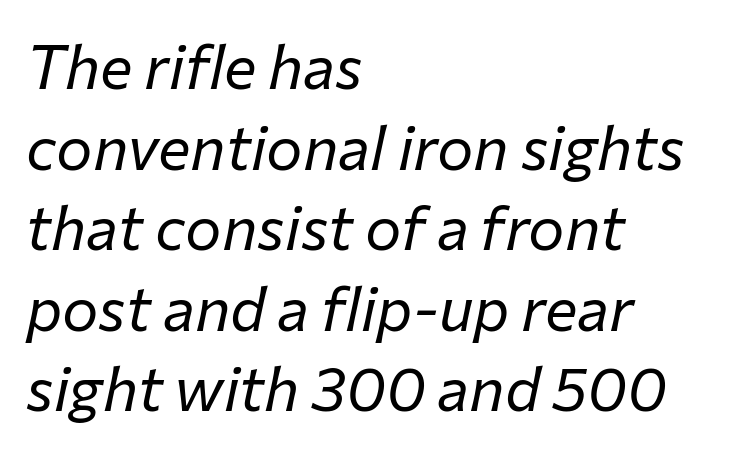
{"italic": "yes", "lean": "right", "slant_degrees": 12, "bold": "no", "weight": "regular", "width": "normal", "stroke_contrast": "low", "x_height": "medium", "monospaced": "no", "underline": "no", "align": "left", "line_spacing": "normal", "line_spacing_ratio": 1.32, "letter_spacing": "normal", "letter_spacing_em": 0.0, "glyph_px": 61}
